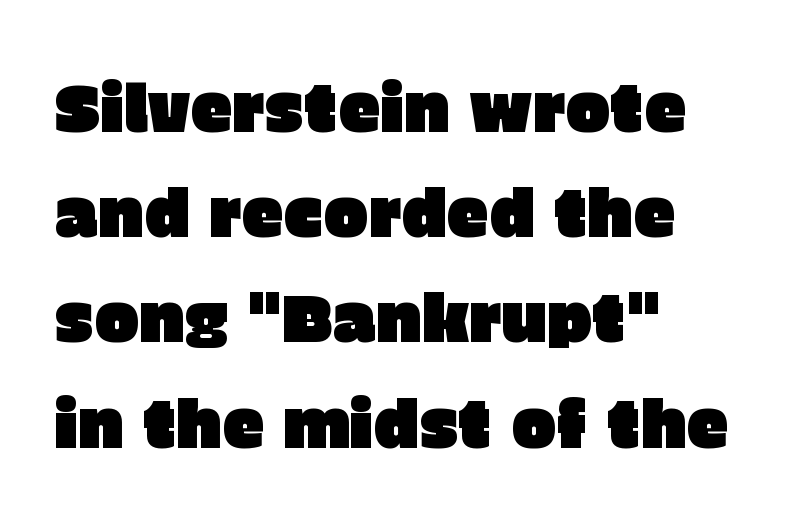
Letter spacing: default. Unlike italic type, these characters show no tilt at all. The area under the type is left untouched. Line spacing here is normal. Each line starts at the same left margin while the right side varies.
